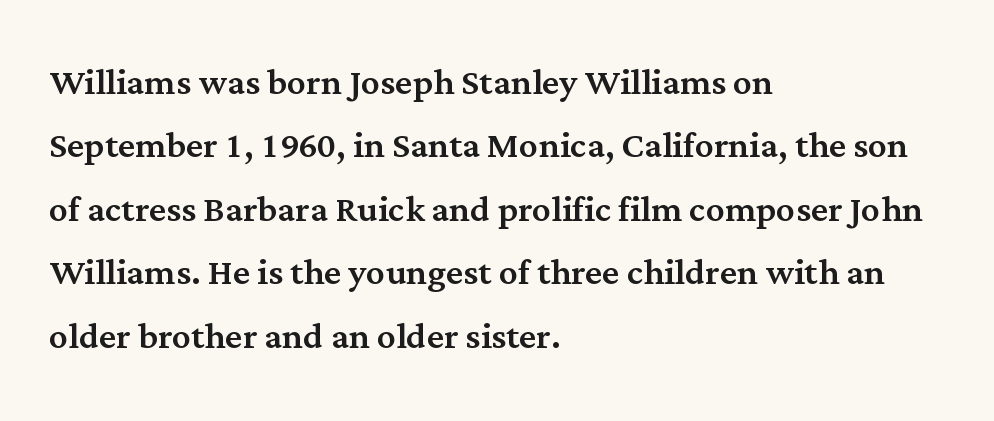
Rows of type keep a routine distance in the vertical direction. Is this a fixed-width face? No — the glyphs have proportional, varying widths. Every stem runs plumb, perpendicular to the baseline. Stroke terminals: seriffed.
